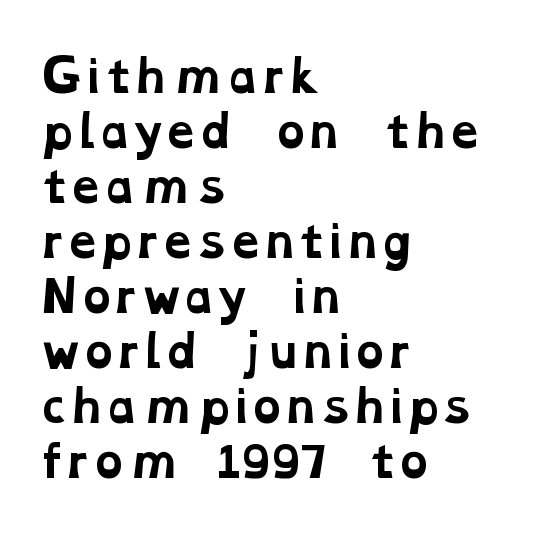
Visually the block forms a straight wall on the left and a jagged coastline on the right. These lines are rendered in a variable-pitch font. Bold? Absolutely — the strokes are thick and heavy. Observe the ordinary spacing: letters are neighbours, not strangers. The designer left line spacing at the default. Serifs: yes, visible at the terminals of the letterforms.
